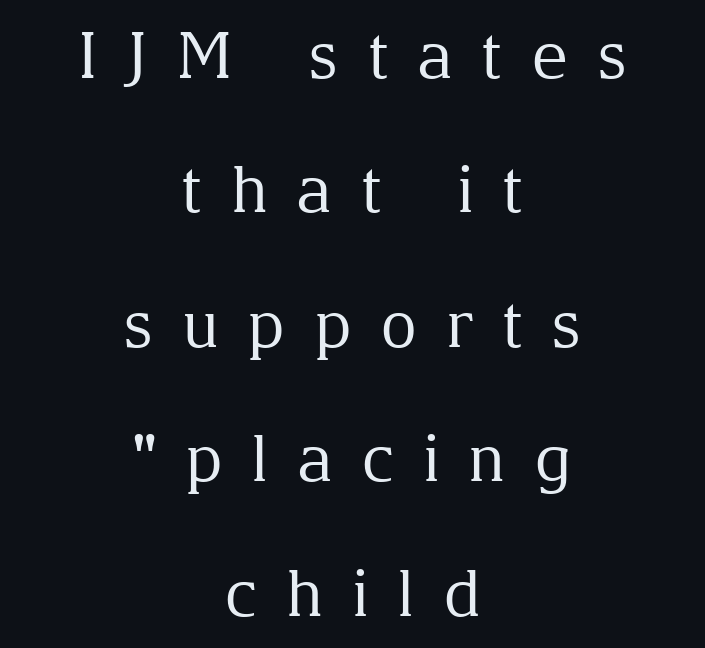
{"serif": "yes", "italic": "no", "bold": "no", "weight": "regular", "width": "normal", "stroke_contrast": "medium", "x_height": "medium", "monospaced": "no", "underline": "no", "align": "center", "line_spacing": "loose", "line_spacing_ratio": 2.1, "letter_spacing": "wide", "letter_spacing_em": 0.44, "glyph_px": 64}
